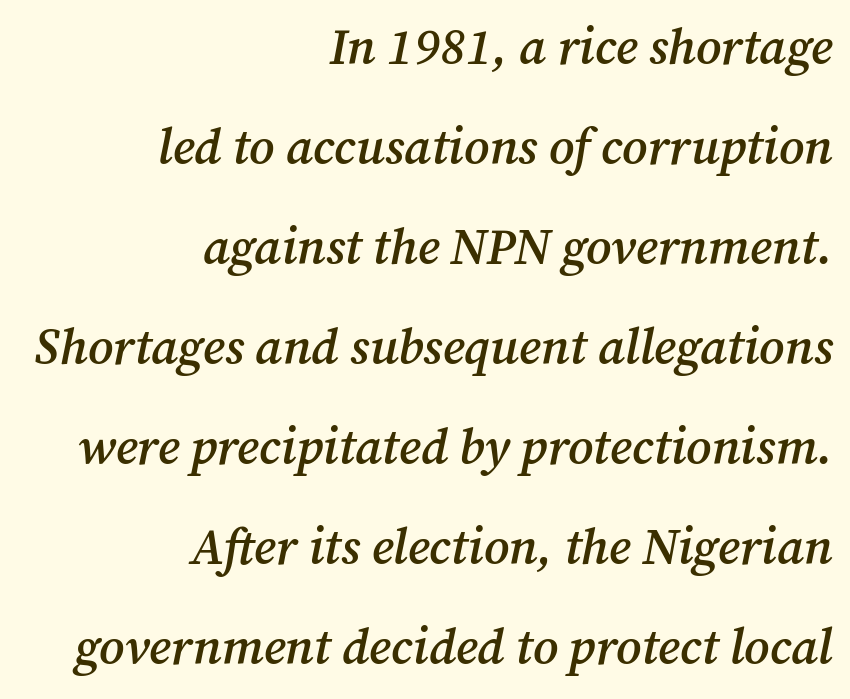
Line ends are locked; line starts wander. Set as a demibold, roughly 600 on the weight scale. Old-style or modern, the face here clearly has serifs. The leading is generous, giving the passage an open texture.
